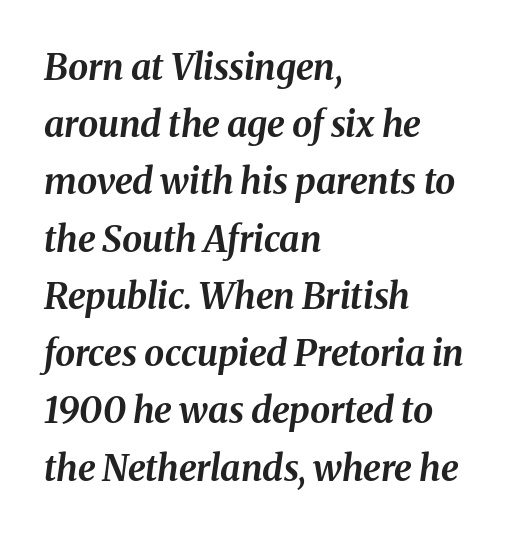
{"italic": "yes", "lean": "right", "slant_degrees": 8, "bold": "yes", "weight": "bold", "width": "normal", "stroke_contrast": "medium", "x_height": "medium", "monospaced": "no", "underline": "no", "align": "left", "line_spacing": "normal", "line_spacing_ratio": 1.59, "letter_spacing": "normal", "letter_spacing_em": 0.0, "glyph_px": 36}
